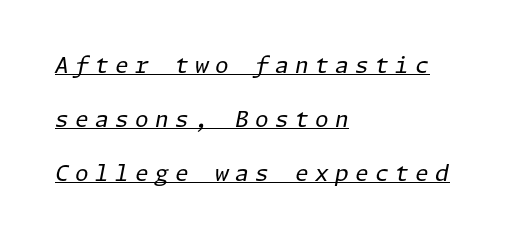
Q: Is the text bold? A: No.
Q: Is the text italic (slanted)? A: Yes, it leans right by about 11 degrees.
Q: Is the text underlined? A: Yes.
Q: How is the paragraph aligned? A: Left-aligned.
Q: Is the spacing between letters normal or unusually wide? A: Unusually wide.
Q: Is the spacing between lines tight, normal or loose? A: Loose.
